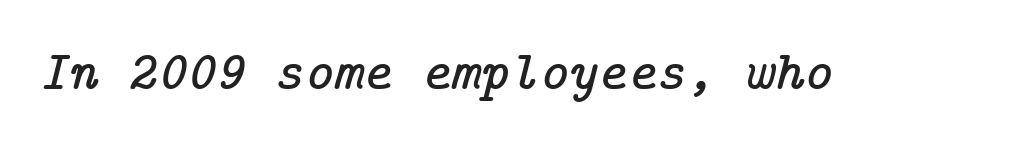
{"serif": "yes", "italic": "yes", "lean": "right", "slant_degrees": 14, "width": "normal", "stroke_contrast": "low", "x_height": "medium", "underline": "no", "letter_spacing": "normal", "letter_spacing_em": 0.0, "glyph_px": 56}
